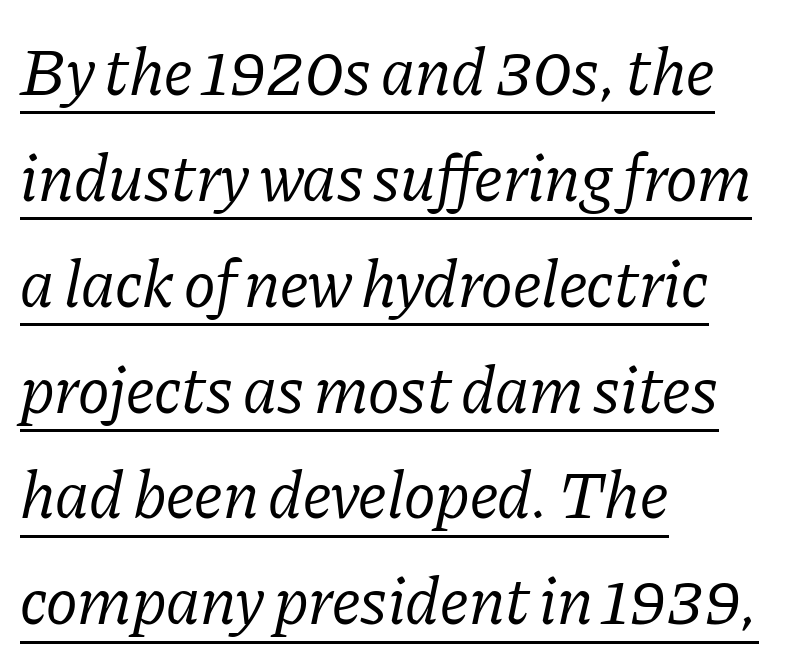
The image shows 67 px regular-weight serif type, italic (leaning right); set left-aligned, normal line spacing (1.58x), normal letter spacing, underlined; low stroke contrast and a medium x-height.
